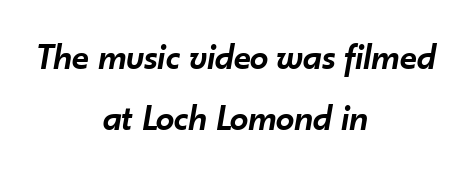
{"italic": "yes", "lean": "right", "slant_degrees": 10, "bold": "semi", "weight": "semibold", "width": "normal", "stroke_contrast": "low", "x_height": "small", "monospaced": "no", "underline": "no", "align": "center", "line_spacing": "normal", "line_spacing_ratio": 1.65, "letter_spacing": "normal", "letter_spacing_em": 0.0, "glyph_px": 37}
